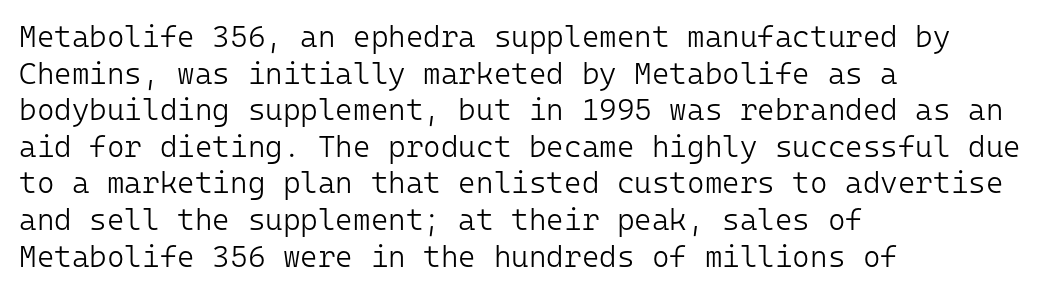
Q: Is the text bold? A: No.
Q: Is the text italic (slanted)? A: No, it is upright.
Q: Is the typeface a serif or a sans-serif typeface? A: Sans-serif.
Q: Is the text underlined? A: No.
Q: How is the paragraph aligned? A: Left-aligned.
Q: Is the spacing between letters normal or unusually wide? A: Normal.
Q: Width (condensed, normal, or wide)? A: Normal.
Q: Stroke contrast? A: Low.
Q: x-height? A: Medium.
Q: Monospaced? A: Yes.
